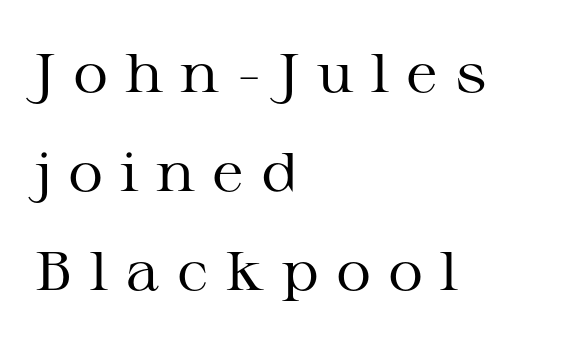
This is not heavy type; no bold has been used. The letters advance in unequal steps, a hallmark of proportional type. Unlike italic type, these characters show no tilt at all. Horizontal alignment here is leftward, the default for most running prose. Note: serifs present on the glyphs.
